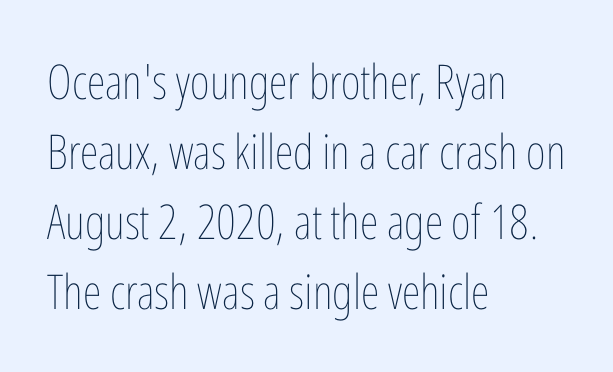
The image shows 48 px thin, condensed type, upright; set left-aligned, normal line spacing (1.46x), normal letter spacing, not underlined; low stroke contrast and a medium x-height.
